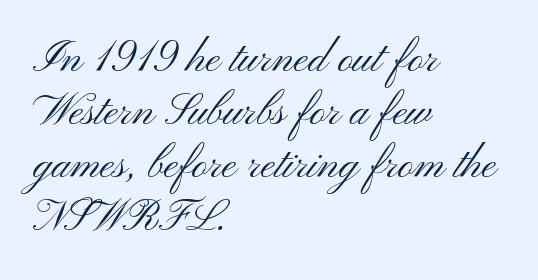
{"serif": "no", "bold": "no", "weight": "light", "width": "wide", "stroke_contrast": "medium", "x_height": "small", "monospaced": "no", "underline": "no", "align": "left", "line_spacing_ratio": 1.23, "letter_spacing": "normal", "letter_spacing_em": 0.0, "glyph_px": 43}
